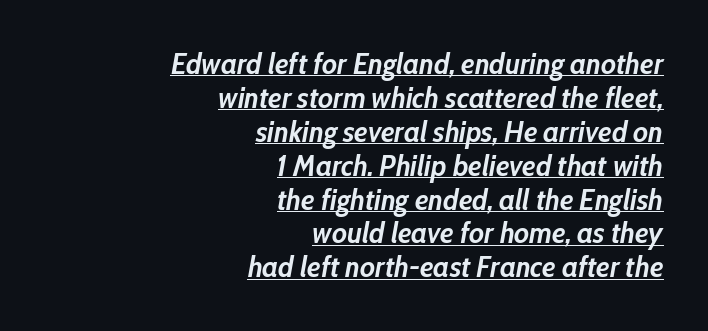
{"italic": "yes", "lean": "right", "slant_degrees": 10, "bold": "yes", "weight": "semibold", "width": "condensed", "stroke_contrast": "low", "x_height": "medium", "monospaced": "no", "underline": "yes", "align": "right", "line_spacing": "tight", "line_spacing_ratio": 1.13, "letter_spacing": "normal", "letter_spacing_em": 0.0, "glyph_px": 30}
